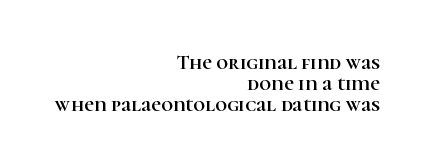
The image shows 21 px text type, upright; set right-aligned, tight line spacing (1.0x), normal letter spacing, not underlined.
